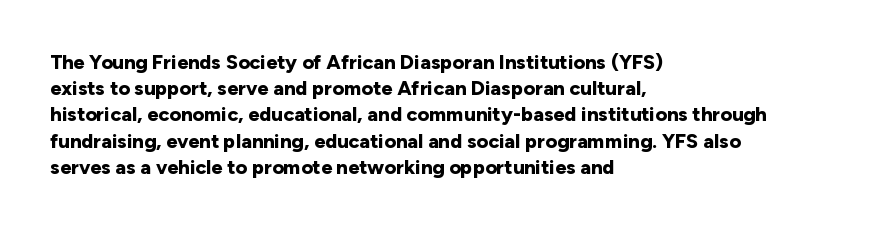
The image shows 20 px bold type, upright; set left-aligned, normal line spacing (1.31x), normal letter spacing, not underlined.
